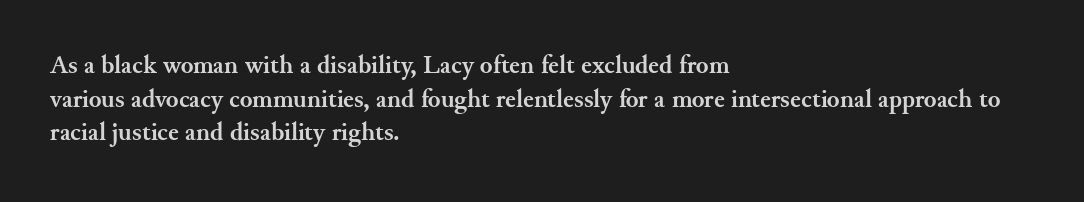
{"italic": "no", "bold": "yes", "underline": "no", "align": "left", "line_spacing": "normal", "line_spacing_ratio": 1.29, "letter_spacing": "normal", "letter_spacing_em": 0.0, "glyph_px": 26}
